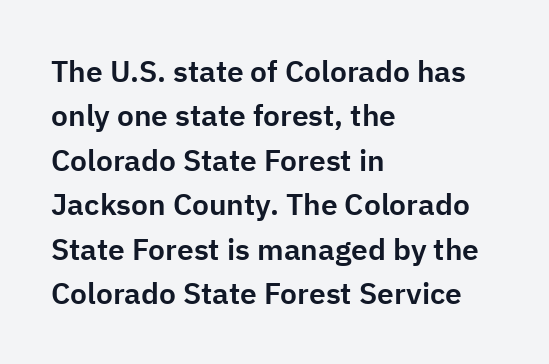
{"serif": "no", "italic": "no", "width": "normal", "stroke_contrast": "low", "x_height": "medium", "monospaced": "no", "underline": "no", "align": "left", "line_spacing": "normal", "line_spacing_ratio": 1.48, "letter_spacing": "normal", "letter_spacing_em": 0.0, "glyph_px": 30}
